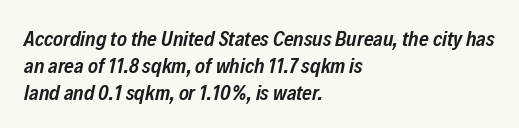
Q: Is the text bold? A: Semi-bold.
Q: Is the text italic (slanted)? A: Yes, it leans right by about 12 degrees.
Q: Is the text underlined? A: No.
Q: How is the paragraph aligned? A: Left-aligned.
Q: Is the spacing between letters normal or unusually wide? A: Normal.
Q: Is the spacing between lines tight, normal or loose? A: Normal.
